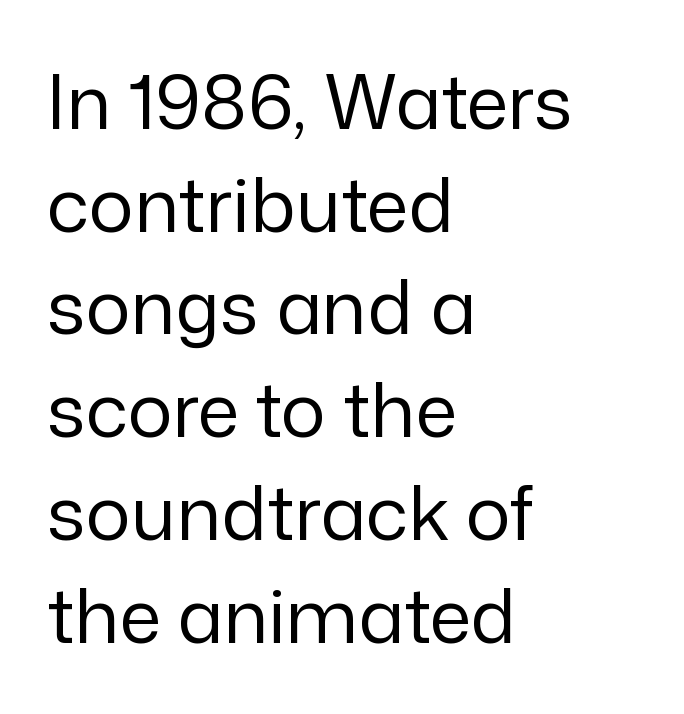
Q: Is the text bold? A: No.
Q: Is the text italic (slanted)? A: No, it is upright.
Q: Is the typeface a serif or a sans-serif typeface? A: Sans-serif.
Q: Is the text underlined? A: No.
Q: How is the paragraph aligned? A: Left-aligned.
Q: Is the spacing between letters normal or unusually wide? A: Normal.
Q: Is the spacing between lines tight, normal or loose? A: Normal.
Q: Width (condensed, normal, or wide)? A: Normal.
Q: Stroke contrast? A: Low.
Q: x-height? A: Medium.
Q: Monospaced? A: No.
